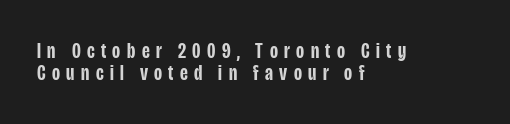
The image shows 22 px text type, upright; set left-aligned, tight line spacing (1.01x), unusually wide letter spacing (+0.29 em), not underlined.
